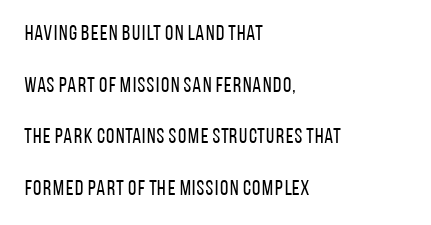
The image shows 21 px text type, upright; set left-aligned, loose line spacing (2.46x), normal letter spacing, not underlined.
